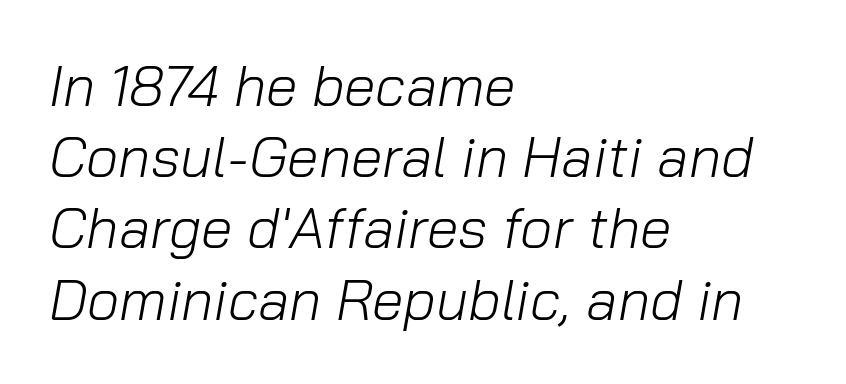
Q: Is the text bold? A: No.
Q: Is the text italic (slanted)? A: Yes, it leans right by about 10 degrees.
Q: Is the text underlined? A: No.
Q: How is the paragraph aligned? A: Left-aligned.
Q: Is the spacing between letters normal or unusually wide? A: Normal.
Q: Is the spacing between lines tight, normal or loose? A: Normal.
Q: Width (condensed, normal, or wide)? A: Normal.
Q: Stroke contrast? A: Low.
Q: x-height? A: Medium.
Q: Monospaced? A: No.
